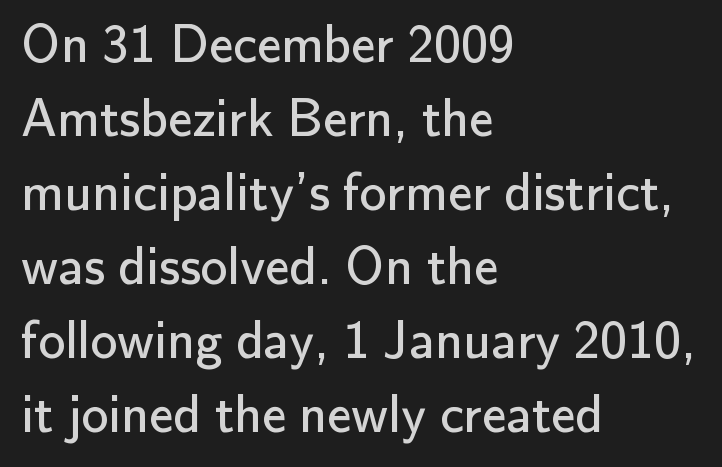
Glyph-to-glyph distance matches everyday printed text. The ragged edge is on the right, which tells us the setting is flush left. Type style note: lacks serifs. You can tell it's not italic because the verticals are truly vertical.
